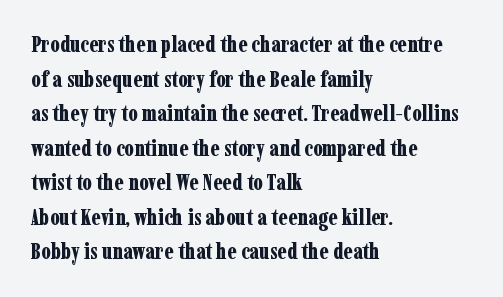
The image shows 22 px bold type, upright; set left-aligned, normal line spacing (1.57x), normal letter spacing, not underlined.
